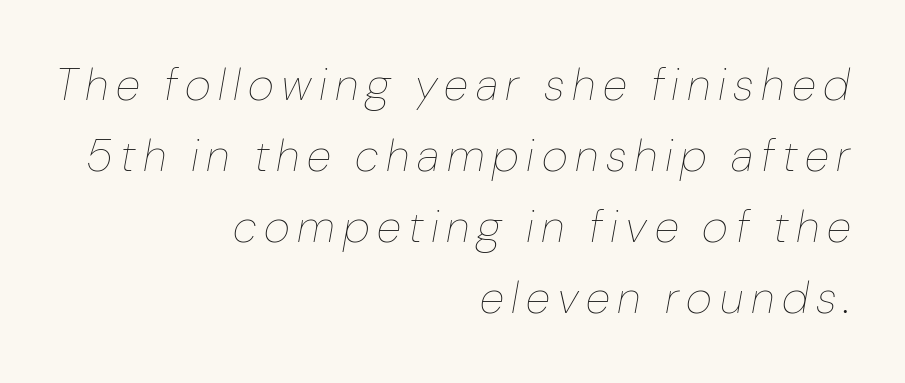
The rendering anchors every line to the right-hand side. Stems and bowls with no extra thickness — not bold. Vertically, the passage feels balanced, rows spaced as you'd expect. This sample uses an oblique cut, with every glyph tilted off the vertical.
